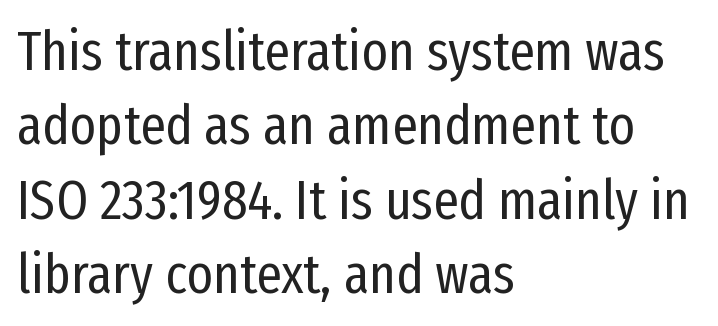
Q: Is the text bold? A: No.
Q: Is the text italic (slanted)? A: No, it is upright.
Q: Is the typeface a serif or a sans-serif typeface? A: Sans-serif.
Q: Is the text underlined? A: No.
Q: How is the paragraph aligned? A: Left-aligned.
Q: Is the spacing between letters normal or unusually wide? A: Normal.
Q: Is the spacing between lines tight, normal or loose? A: Normal.
Q: Width (condensed, normal, or wide)? A: Condensed.
Q: Stroke contrast? A: Low.
Q: x-height? A: Medium.
Q: Monospaced? A: No.
